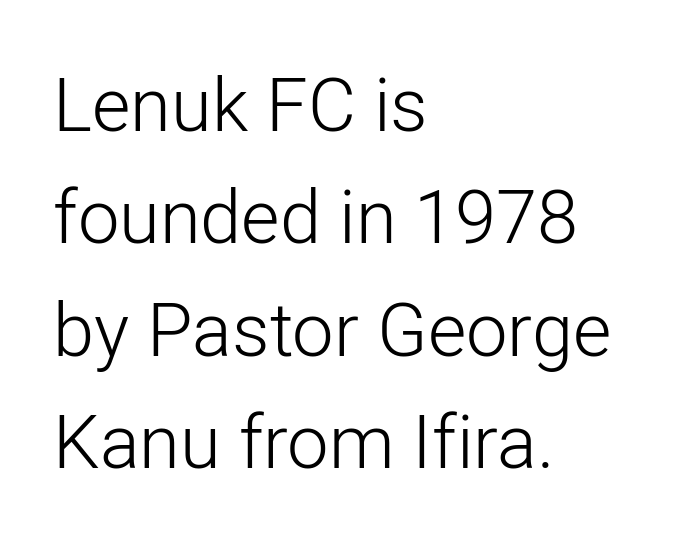
The image shows 74 px light sans-serif type, upright; set left-aligned, normal line spacing (1.52x), normal letter spacing, not underlined; low stroke contrast and a medium x-height.
